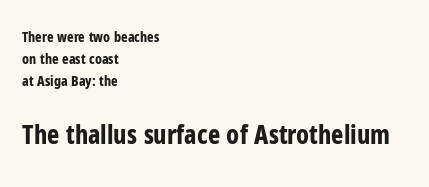
The image shows 26 px bold type, upright; set left-aligned, normal line spacing (1.56x), normal letter spacing, not underlined; the second (bottom) block is 1.86x larger.
